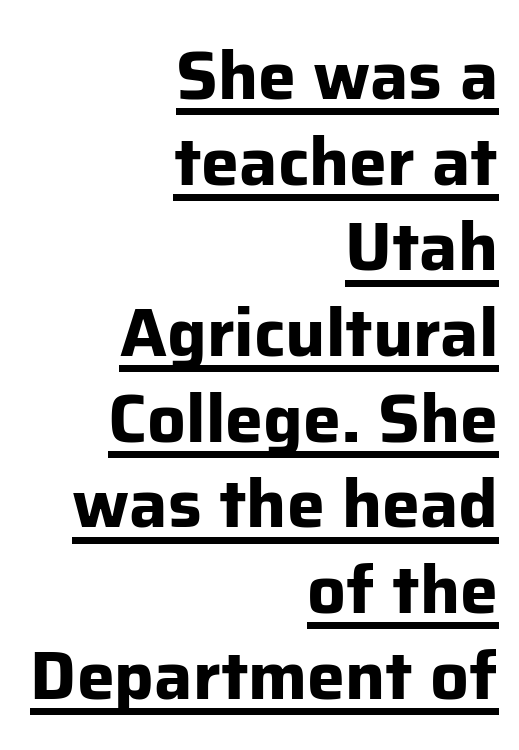
The image shows 68 px bold sans-serif type, upright; set right-aligned, normal line spacing (1.26x), normal letter spacing, underlined; low stroke contrast and a medium x-height.
